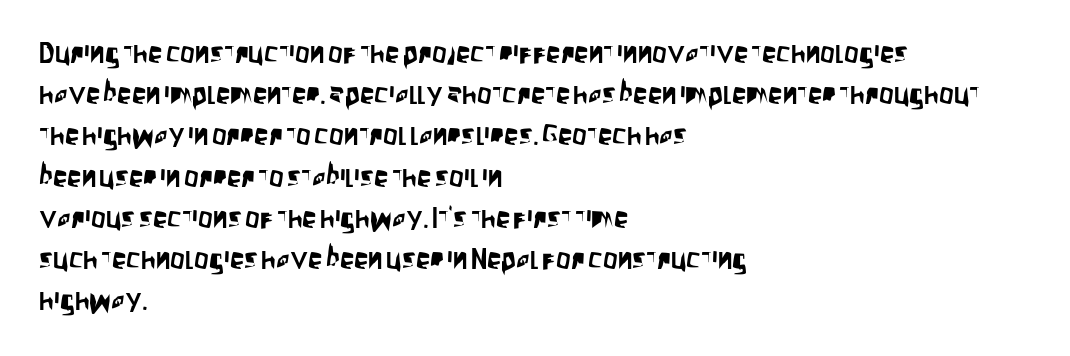
Q: Is the text italic (slanted)? A: No, it is upright.
Q: Is the typeface a serif or a sans-serif typeface? A: Sans-serif.
Q: Is the text underlined? A: No.
Q: How is the paragraph aligned? A: Left-aligned.
Q: Is the spacing between letters normal or unusually wide? A: Normal.
Q: Is the spacing between lines tight, normal or loose? A: Normal.
Q: Width (condensed, normal, or wide)? A: Condensed.
Q: Stroke contrast? A: Low.
Q: x-height? A: Large.
Q: Monospaced? A: No.
